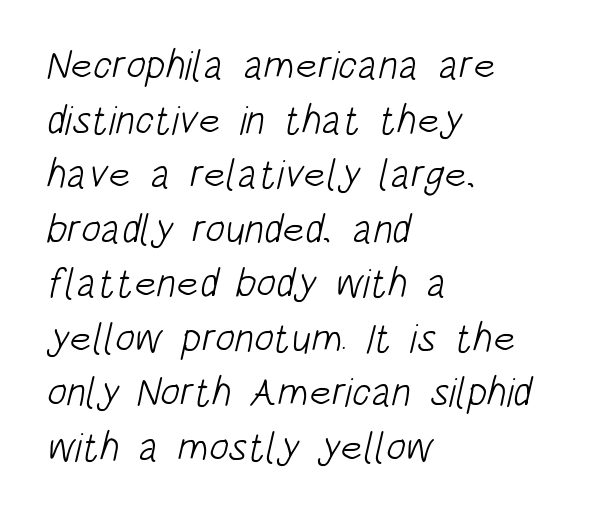
Q: Is the text bold? A: No.
Q: Is the typeface a serif or a sans-serif typeface? A: Sans-serif.
Q: Is the text underlined? A: No.
Q: How is the paragraph aligned? A: Left-aligned.
Q: Is the spacing between letters normal or unusually wide? A: Normal.
Q: Is the spacing between lines tight, normal or loose? A: Normal.
Q: Width (condensed, normal, or wide)? A: Condensed.
Q: Stroke contrast? A: Low.
Q: x-height? A: Large.
Q: Monospaced? A: No.
